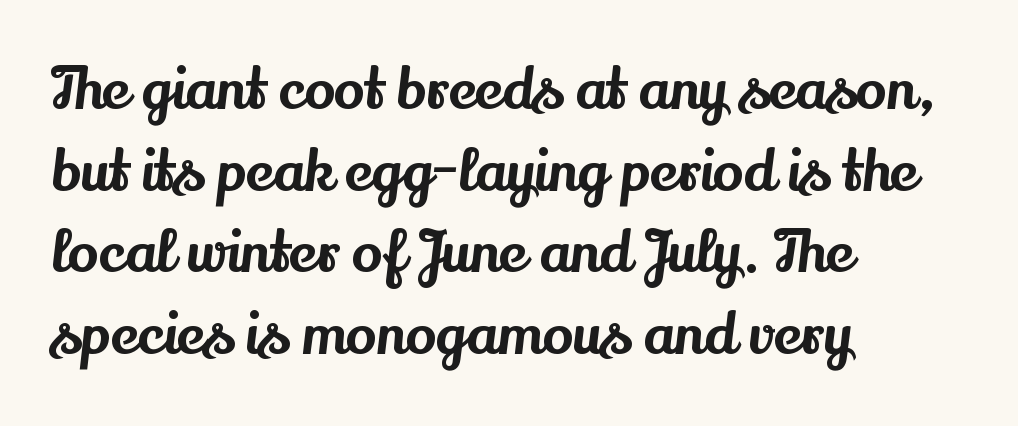
Q: Is the text italic (slanted)? A: Yes.
Q: Is the typeface a serif or a sans-serif typeface? A: Serif.
Q: Is the text underlined? A: No.
Q: How is the paragraph aligned? A: Left-aligned.
Q: Is the spacing between letters normal or unusually wide? A: Normal.
Q: Is the spacing between lines tight, normal or loose? A: Normal.
Q: Width (condensed, normal, or wide)? A: Normal.
Q: Stroke contrast? A: Medium.
Q: x-height? A: Small.
Q: Monospaced? A: No.
